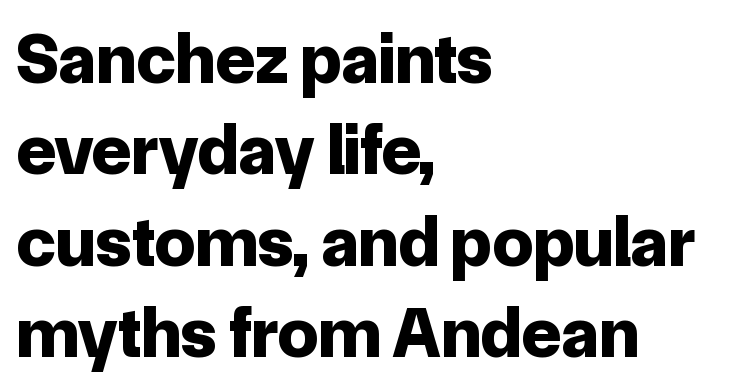
{"serif": "no", "italic": "no", "bold": "yes", "weight": "bold", "width": "normal", "stroke_contrast": "low", "x_height": "medium", "monospaced": "no", "underline": "no", "align": "left", "line_spacing": "normal", "line_spacing_ratio": 1.27, "letter_spacing": "normal", "letter_spacing_em": 0.0, "glyph_px": 72}
